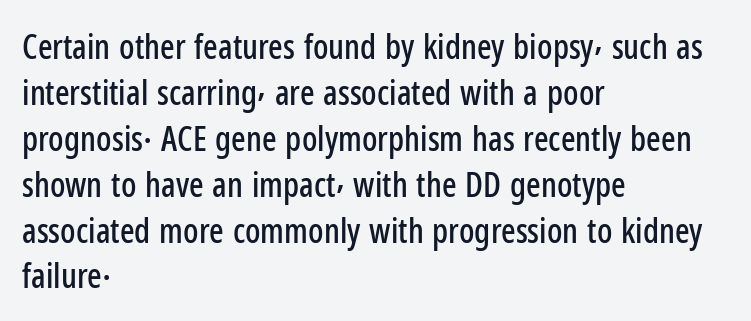
The image shows 34 px condensed sans-serif type, upright; set left-aligned, normal line spacing (1.35x), normal letter spacing, not underlined; low stroke contrast and a medium x-height.
